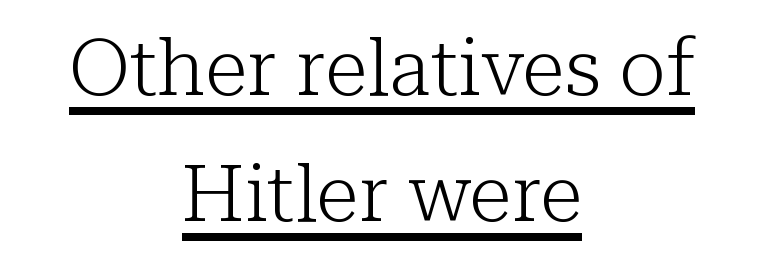
The image shows 79 px light serif type, upright; set centered, normal line spacing (1.6x), normal letter spacing, underlined; low stroke contrast and a medium x-height.
